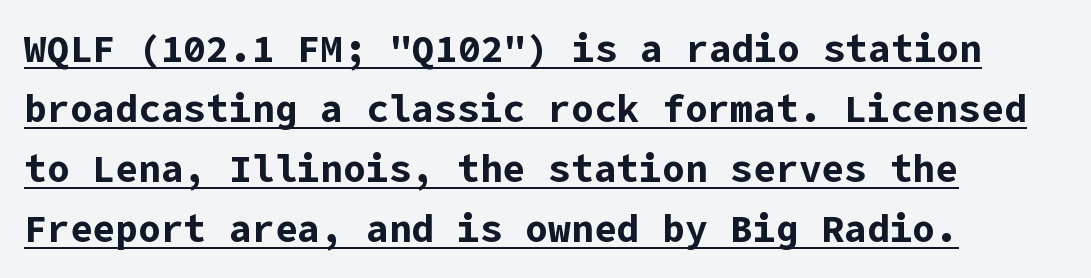
Q: Is the text bold? A: Yes.
Q: Is the text italic (slanted)? A: No, it is upright.
Q: Is the typeface a serif or a sans-serif typeface? A: Sans-serif.
Q: Is the text underlined? A: Yes.
Q: How is the paragraph aligned? A: Left-aligned.
Q: Is the spacing between letters normal or unusually wide? A: Normal.
Q: Is the spacing between lines tight, normal or loose? A: Normal.
Q: Width (condensed, normal, or wide)? A: Normal.
Q: Stroke contrast? A: Low.
Q: x-height? A: Medium.
